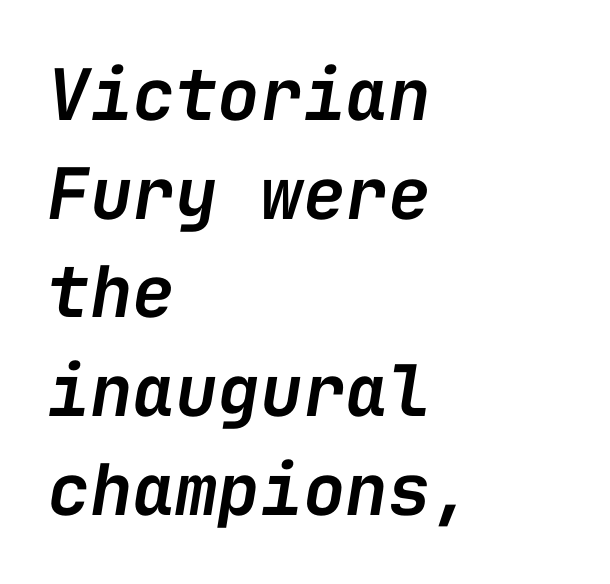
Q: Is the text bold? A: Semi-bold.
Q: Is the text italic (slanted)? A: Yes, it leans right by about 9 degrees.
Q: Is the text underlined? A: No.
Q: How is the paragraph aligned? A: Left-aligned.
Q: Is the spacing between letters normal or unusually wide? A: Normal.
Q: Is the spacing between lines tight, normal or loose? A: Normal.
Q: Width (condensed, normal, or wide)? A: Normal.
Q: Stroke contrast? A: Low.
Q: x-height? A: Medium.
Q: Monospaced? A: Yes.
